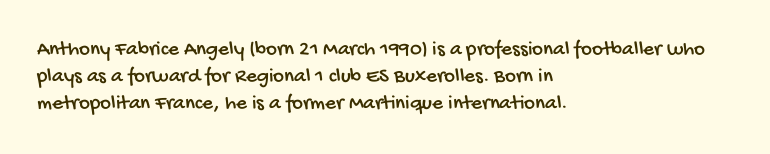
{"underline": "no", "align": "left", "line_spacing": "normal", "line_spacing_ratio": 1.28, "letter_spacing": "normal", "letter_spacing_em": 0.0, "glyph_px": 21}
